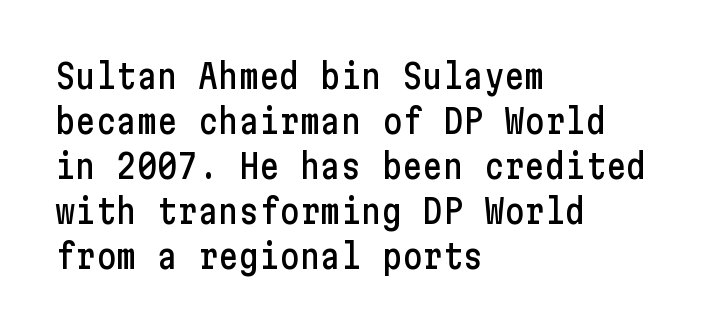
The foot of each line stays bare and open. Examine the stroke ends and you'll find no serifs. The type sits square on the baseline with zero lean. Casual observation: everything's shoved over to the left.
